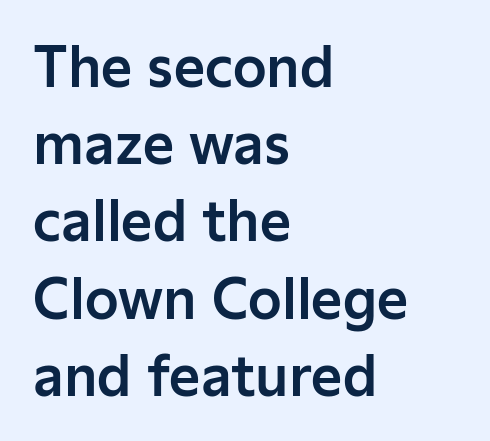
Q: Is the text italic (slanted)? A: No, it is upright.
Q: Is the typeface a serif or a sans-serif typeface? A: Sans-serif.
Q: Is the text underlined? A: No.
Q: How is the paragraph aligned? A: Left-aligned.
Q: Is the spacing between letters normal or unusually wide? A: Normal.
Q: Is the spacing between lines tight, normal or loose? A: Normal.
Q: Width (condensed, normal, or wide)? A: Normal.
Q: Stroke contrast? A: Low.
Q: x-height? A: Medium.
Q: Monospaced? A: No.
